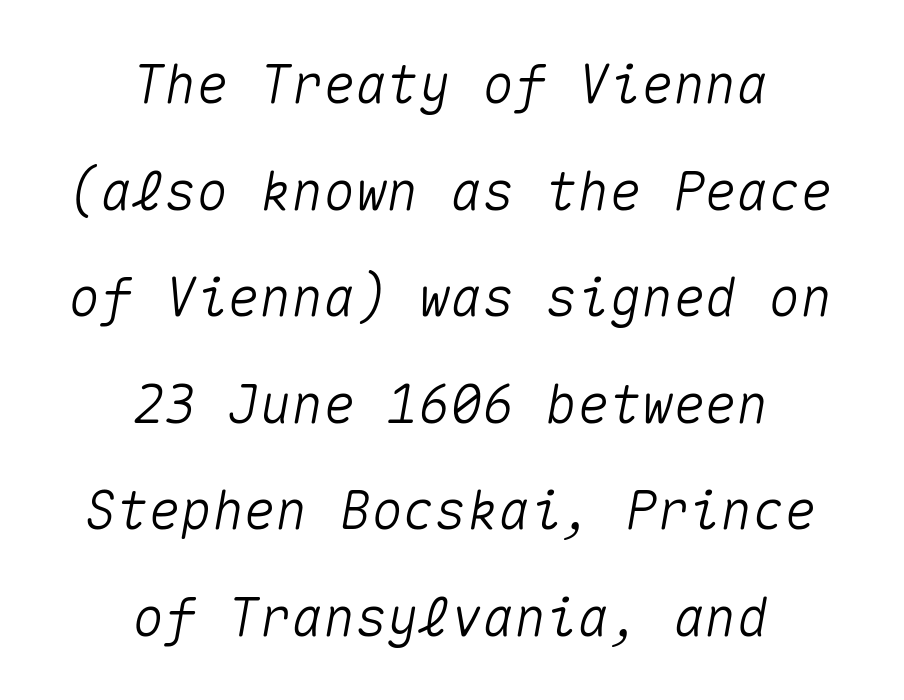
The rendering keeps characters at their native spacing. Slanted lettering throughout. A student would call this center alignment; a typographer would say set centered. Successive baselines arrive slowly, with a big drop between each.
